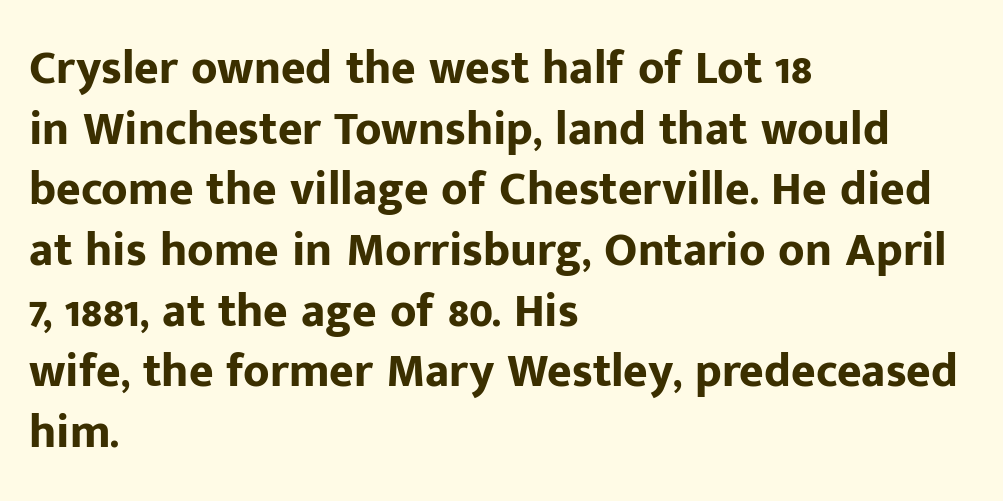
{"serif": "no", "italic": "no", "bold": "yes", "weight": "bold", "width": "normal", "stroke_contrast": "low", "x_height": "medium", "monospaced": "no", "underline": "no", "align": "left", "line_spacing": "normal", "line_spacing_ratio": 1.29, "letter_spacing": "normal", "letter_spacing_em": 0.0, "glyph_px": 47}
